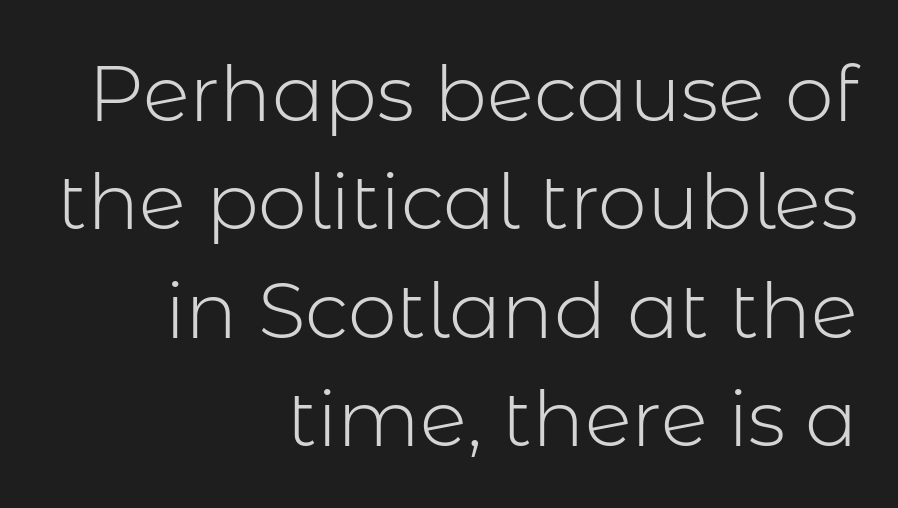
Q: Is the text bold? A: No.
Q: Is the text italic (slanted)? A: No, it is upright.
Q: Is the typeface a serif or a sans-serif typeface? A: Sans-serif.
Q: Is the text underlined? A: No.
Q: How is the paragraph aligned? A: Right-aligned.
Q: Is the spacing between letters normal or unusually wide? A: Normal.
Q: Is the spacing between lines tight, normal or loose? A: Normal.
Q: Width (condensed, normal, or wide)? A: Normal.
Q: Stroke contrast? A: Low.
Q: x-height? A: Medium.
Q: Monospaced? A: No.
